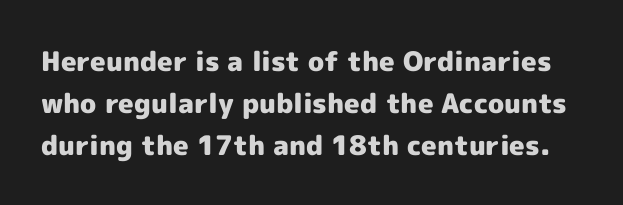
Q: Is the text bold? A: Yes.
Q: Is the text italic (slanted)? A: No, it is upright.
Q: Is the text underlined? A: No.
Q: Is the spacing between letters normal or unusually wide? A: Normal.
Q: Is the spacing between lines tight, normal or loose? A: Normal.
